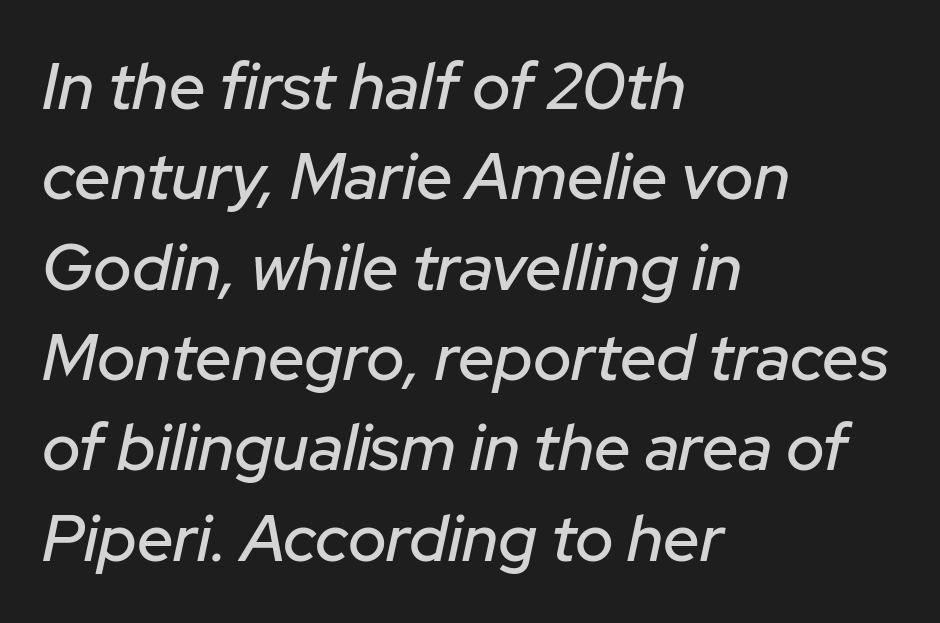
The vertical gap from one line to the next is medium. A typesetter would call this proportional, since set widths differ per character. The tracking reads as untouched default to a designer's eye. These lines were composed using italics.
